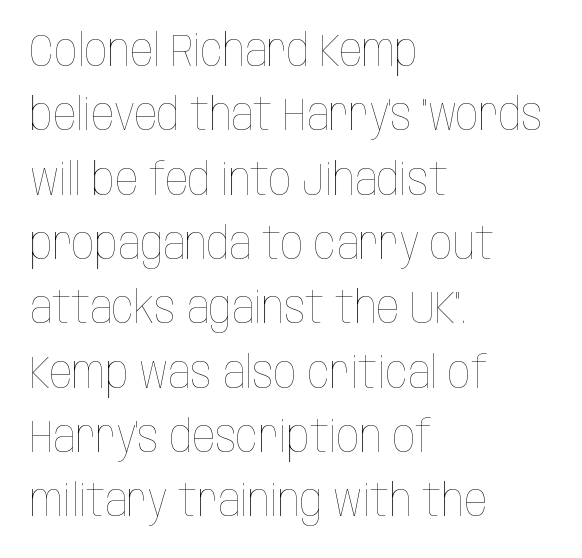
The image shows 45 px thin, condensed type, upright; set left-aligned, normal line spacing (1.43x), normal letter spacing, not underlined; low stroke contrast and a large x-height.
